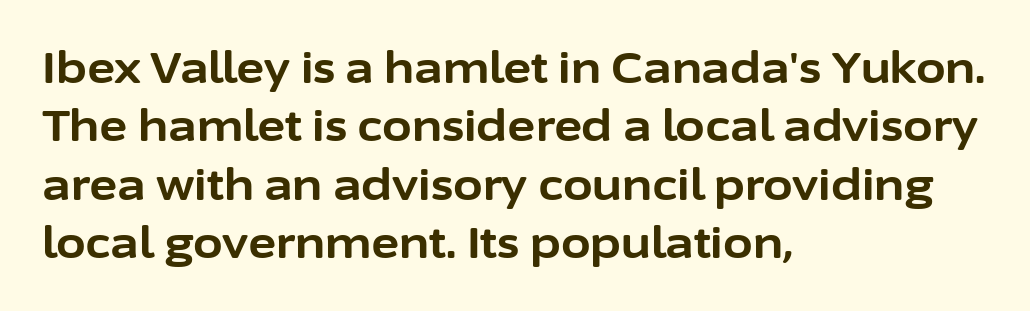
Type without underlining. The compositor pushed each line to the left boundary. Character widths vary here, with narrow letters taking less room than wide ones. A typesetter would mark this as roman, not italic. The passage shown stacks its lines at a standard gap. These lines are composed in type without serifs.
